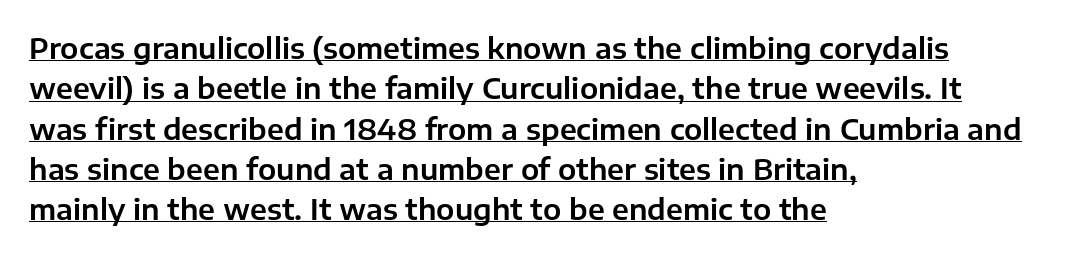
{"serif": "no", "italic": "no", "width": "normal", "stroke_contrast": "low", "x_height": "medium", "monospaced": "no", "underline": "yes", "align": "left", "line_spacing": "normal", "line_spacing_ratio": 1.39, "letter_spacing": "normal", "letter_spacing_em": 0.0, "glyph_px": 29}
